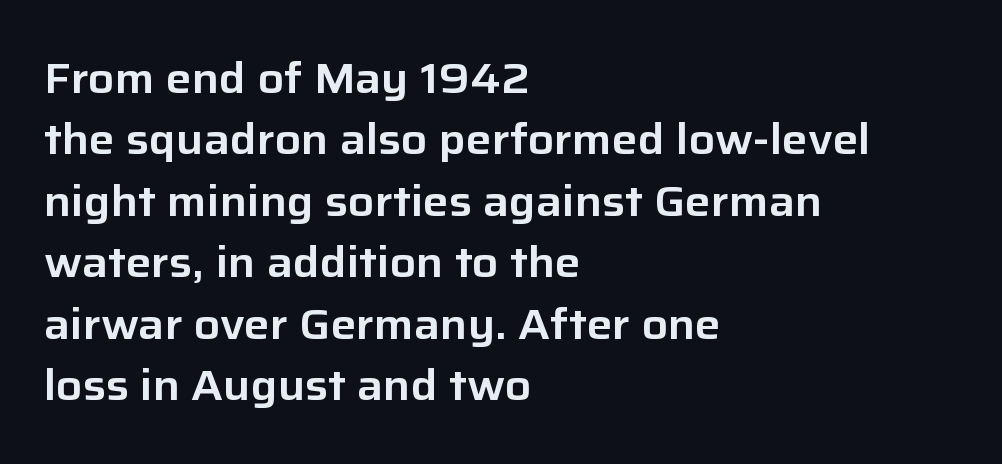
The image shows 43 px sans-serif type, upright; set left-aligned, normal line spacing (1.43x), normal letter spacing, not underlined; low stroke contrast and a medium x-height.
